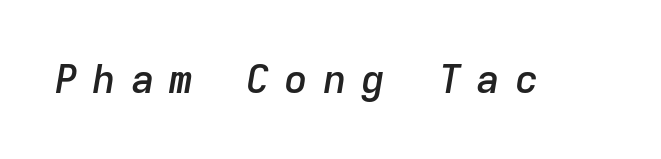
Looking at the ascenders, they clearly lean. Display-style spreading of the glyphs; the letterfit is very open. The letters march in equal steps, a hallmark of fixed-pitch type. Slightly chunky letters — semibold, I'd say, not full bold.
